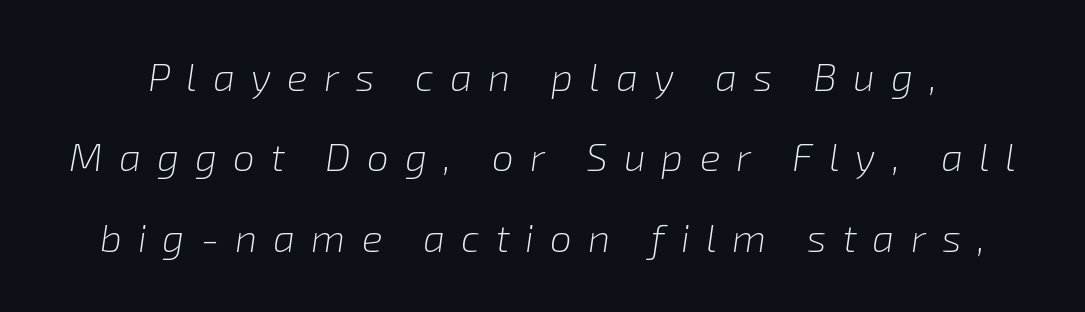
Q: Is the text bold? A: No.
Q: Is the text italic (slanted)? A: Yes, it leans right by about 8 degrees.
Q: Is the text underlined? A: No.
Q: Is the spacing between letters normal or unusually wide? A: Unusually wide.
Q: Is the spacing between lines tight, normal or loose? A: Loose.
Q: Width (condensed, normal, or wide)? A: Normal.
Q: Stroke contrast? A: Low.
Q: x-height? A: Medium.
Q: Monospaced? A: No.
